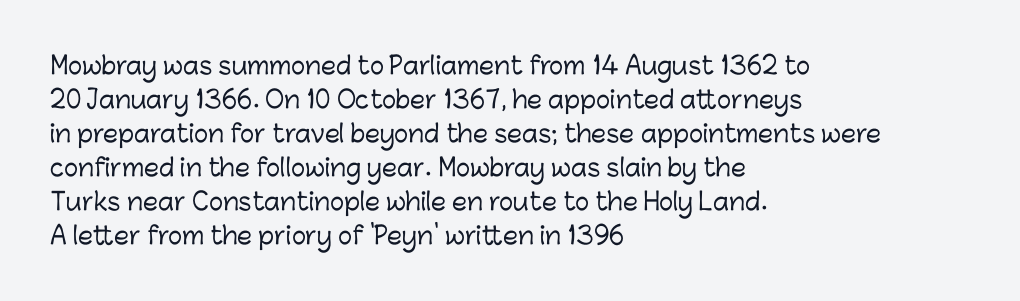
{"italic": "no", "underline": "no", "align": "left", "line_spacing": "normal", "line_spacing_ratio": 1.42, "letter_spacing": "normal", "letter_spacing_em": 0.0, "glyph_px": 24}
